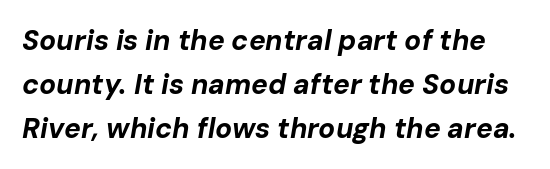
The image shows 28 px bold type, italic (leaning right); set normal line spacing (1.57x), normal letter spacing, not underlined; low stroke contrast and a medium x-height.
